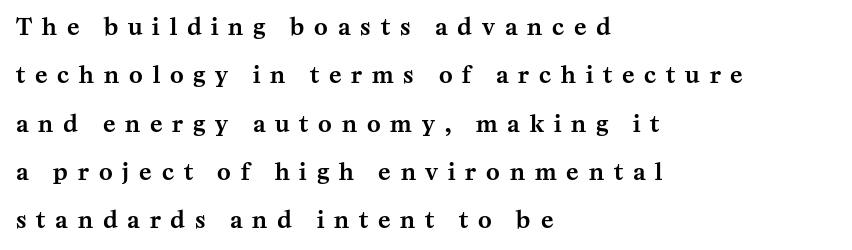
In terms of letterspacing, this is a distinctly airy, spread setting. The letters stand upright; this is a roman face. The space between consecutive lines is lavish. The lines are quadded left. Words float on clear page, feet unadorned.
